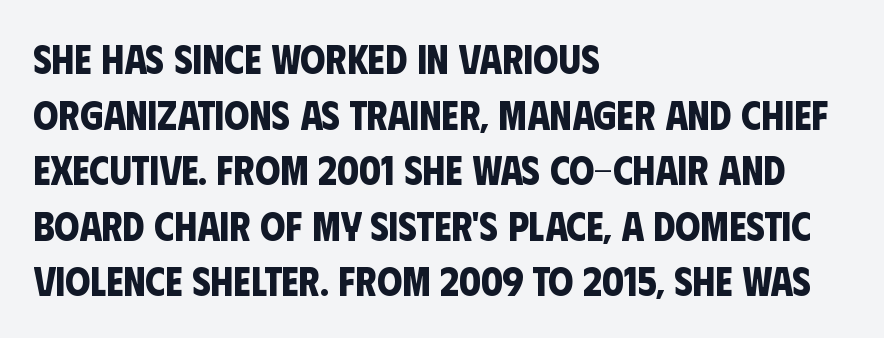
Q: Is the text bold? A: Yes.
Q: Is the typeface a serif or a sans-serif typeface? A: Sans-serif.
Q: Is the text underlined? A: No.
Q: How is the paragraph aligned? A: Left-aligned.
Q: Is the spacing between letters normal or unusually wide? A: Normal.
Q: Is the spacing between lines tight, normal or loose? A: Normal.
Q: Width (condensed, normal, or wide)? A: Condensed.
Q: Stroke contrast? A: Low.
Q: x-height? A: Large.
Q: Monospaced? A: No.
